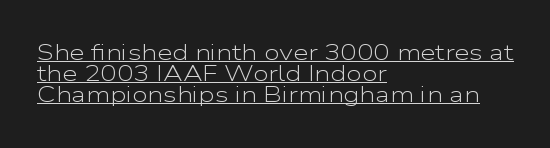
{"italic": "no", "bold": "no", "underline": "yes", "align": "left", "line_spacing": "tight", "line_spacing_ratio": 0.96, "letter_spacing": "normal", "letter_spacing_em": 0.0, "glyph_px": 22}
